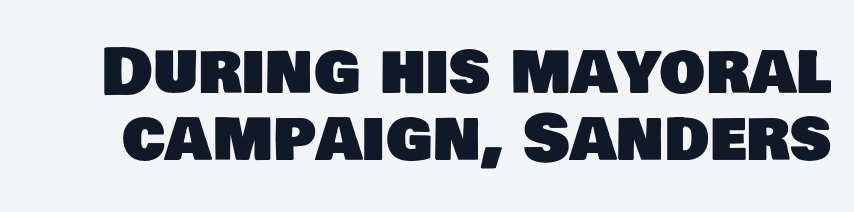
Words appear dense and cohesive because spacing is normal. Honestly, the rows look squashed on top of each other. Just letters on the line, the space beneath them empty. The letters carry no serifs — their stems end cleanly without finishing strokes. The rendering uses natural spacing where letterforms have individual widths.
